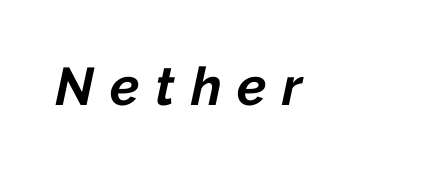
Q: Is the text bold? A: Yes.
Q: Is the text italic (slanted)? A: Yes, it leans right by about 12 degrees.
Q: Is the text underlined? A: No.
Q: Is the spacing between letters normal or unusually wide? A: Unusually wide.
Q: Width (condensed, normal, or wide)? A: Normal.
Q: Stroke contrast? A: Low.
Q: x-height? A: Medium.
Q: Monospaced? A: No.
